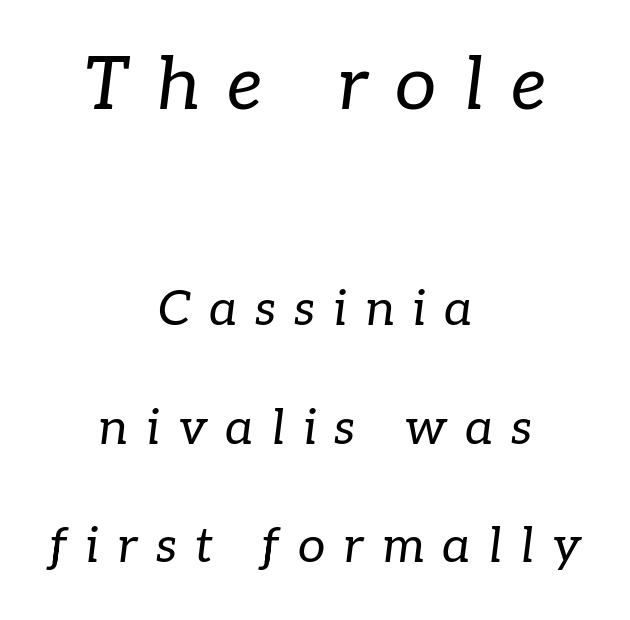
{"serif": "yes", "italic": "yes", "lean": "right", "slant_degrees": 7, "bold": "no", "weight": "regular", "width": "normal", "stroke_contrast": "low", "x_height": "medium", "monospaced": "no", "underline": "no", "align": "center", "line_spacing": "loose", "line_spacing_ratio": 2.42, "letter_spacing": "wide", "letter_spacing_em": 0.37, "larger_block": "first", "size_ratio": 1.51, "glyph_px": 74}
